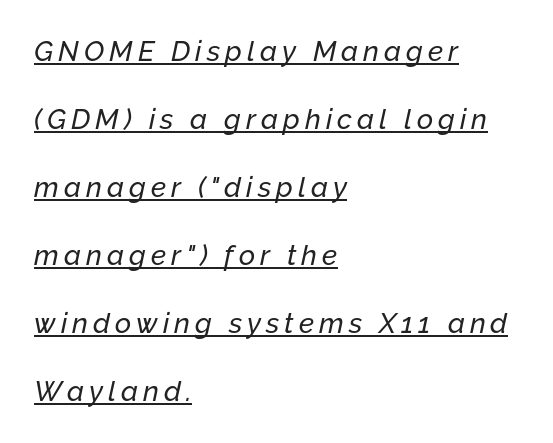
Emphasis is given by a line drawn under the lettering. The lines are quadded left. Each new line begins a long way beneath the previous one. The lettering tilts uniformly, giving the passage an italic look.
